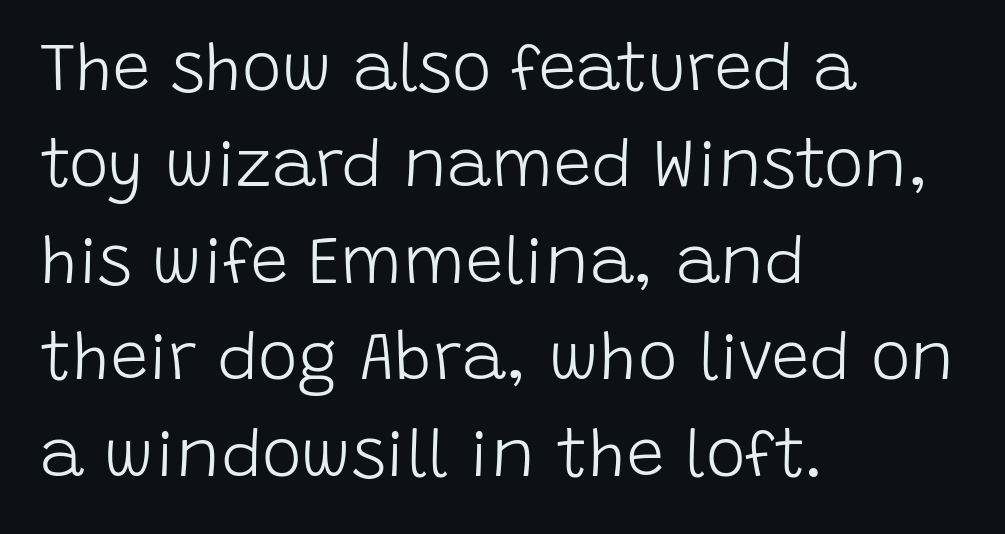
The image shows 67 px light sans-serif type, upright; set left-aligned, normal line spacing (1.44x), normal letter spacing, not underlined; low stroke contrast and a large x-height.
